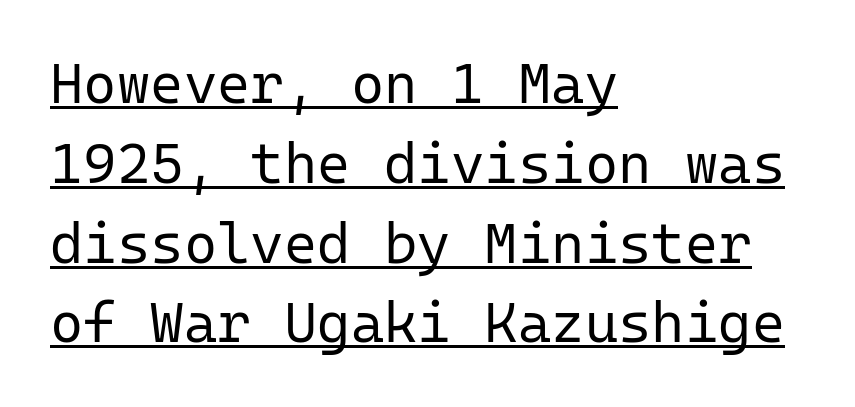
Is this a fixed-width face? Yes — each glyph sits in an identical cell. If you drew a ruler down the left edge, every line would touch it. The font's upright variant was chosen for this text. Note: no serifs on the glyphs.
